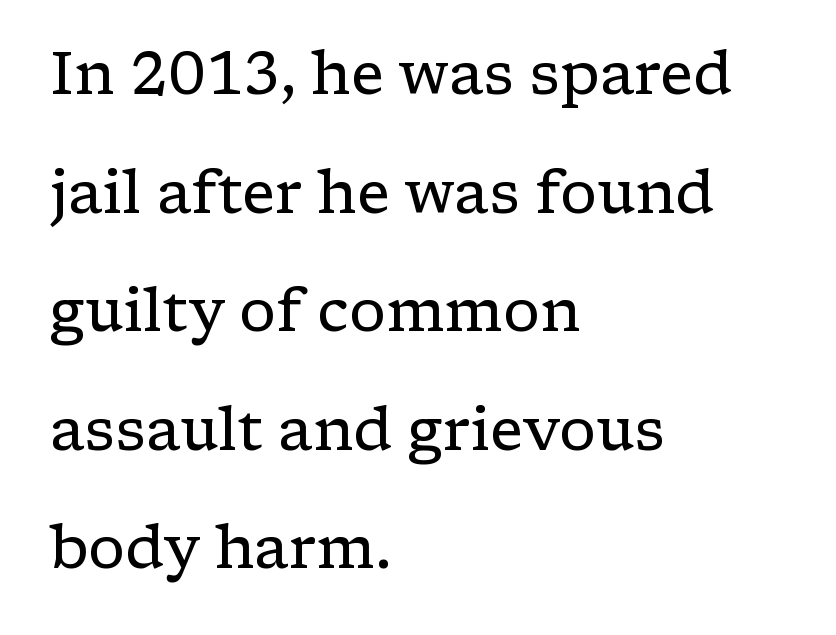
{"serif": "yes", "italic": "no", "bold": "no", "weight": "regular", "width": "wide", "stroke_contrast": "low", "x_height": "medium", "monospaced": "no", "underline": "no", "align": "left", "line_spacing": "loose", "line_spacing_ratio": 2.01, "letter_spacing": "normal", "letter_spacing_em": 0.0, "glyph_px": 59}
